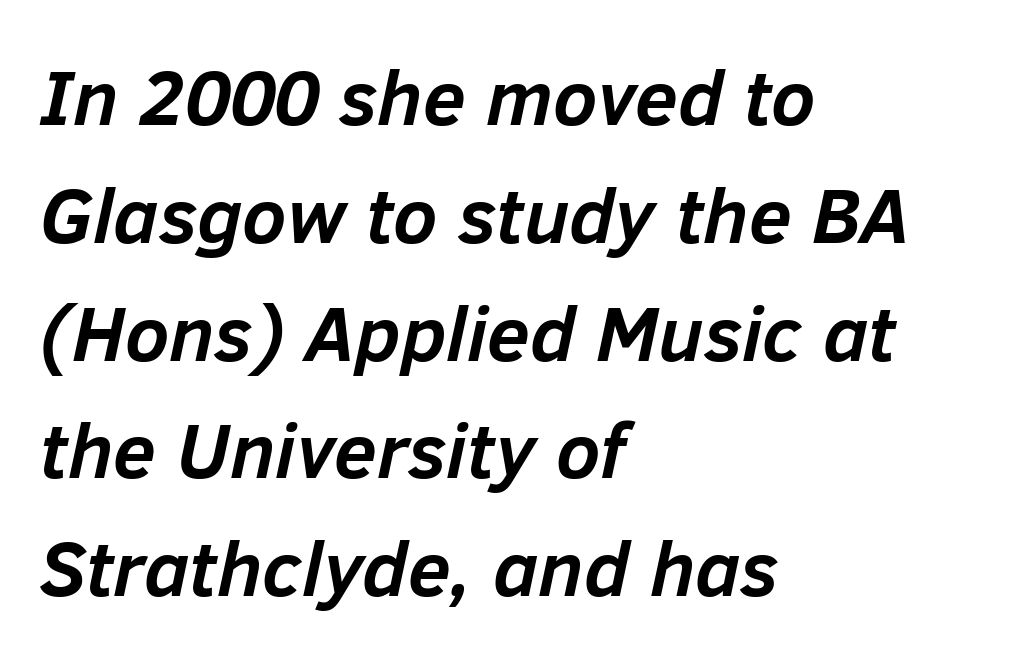
The image shows 78 px semibold type, italic (leaning right); set left-aligned, normal line spacing (1.51x), normal letter spacing, not underlined; low stroke contrast and a medium x-height.
